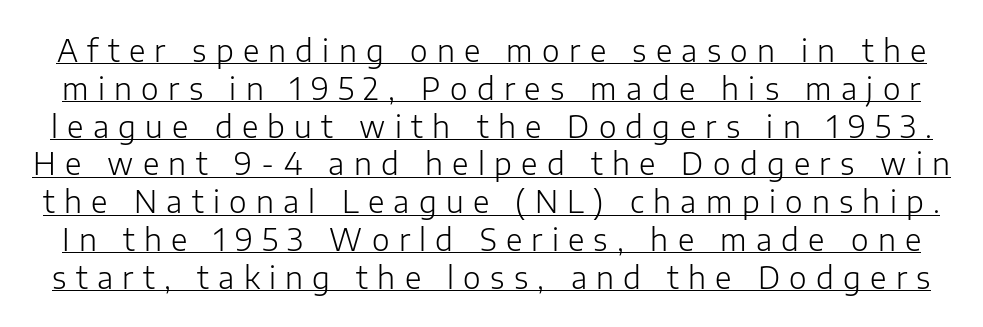
{"serif": "no", "italic": "no", "bold": "no", "weight": "light", "width": "normal", "stroke_contrast": "low", "x_height": "medium", "monospaced": "no", "underline": "yes", "line_spacing": "normal", "line_spacing_ratio": 1.26, "letter_spacing": "wide", "letter_spacing_em": 0.31, "glyph_px": 30}
